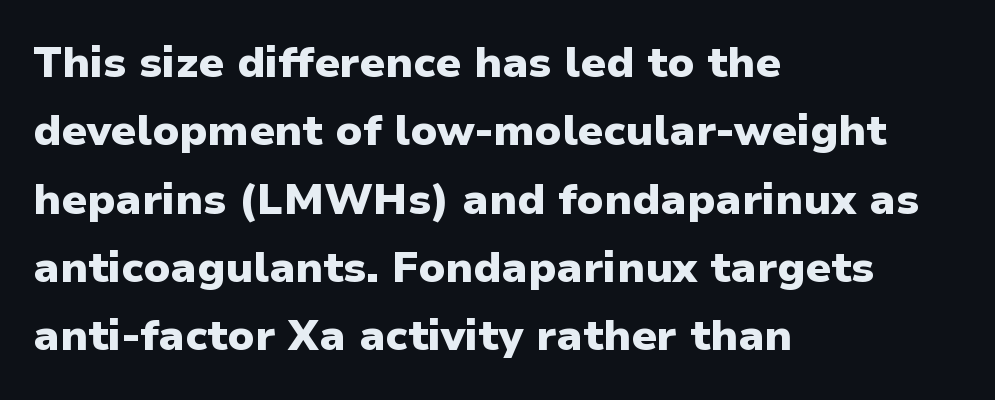
Q: Is the text bold? A: Yes.
Q: Is the text italic (slanted)? A: No, it is upright.
Q: Is the typeface a serif or a sans-serif typeface? A: Sans-serif.
Q: Is the text underlined? A: No.
Q: How is the paragraph aligned? A: Left-aligned.
Q: Is the spacing between letters normal or unusually wide? A: Normal.
Q: Is the spacing between lines tight, normal or loose? A: Normal.
Q: Width (condensed, normal, or wide)? A: Normal.
Q: Stroke contrast? A: Low.
Q: x-height? A: Medium.
Q: Monospaced? A: No.
